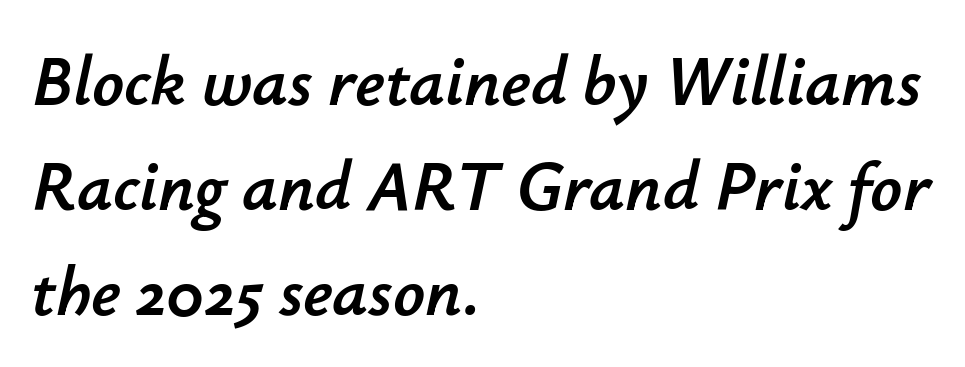
The image shows 70 px text type, italic (leaning right); set left-aligned, normal line spacing (1.5x), normal letter spacing, not underlined; low stroke contrast and a small x-height.
